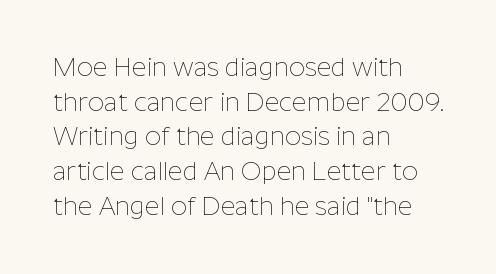
The image shows 25 px text type, upright; set left-aligned, normal line spacing (1.39x), normal letter spacing, not underlined.
